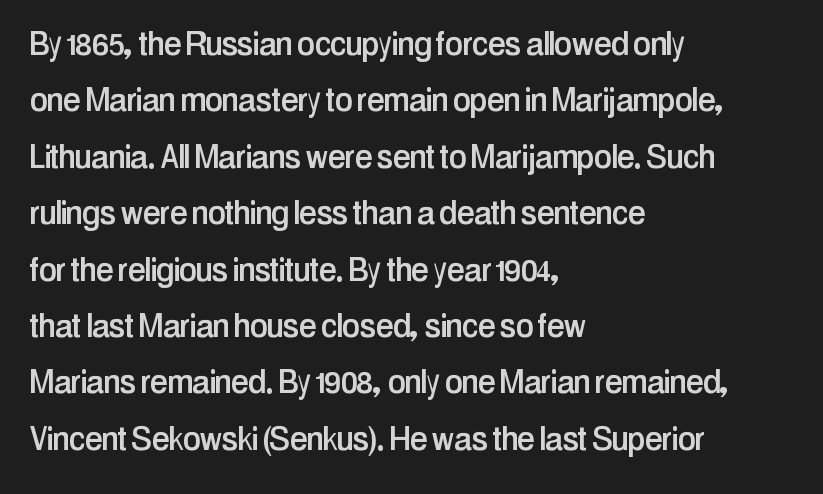
Q: Is the text italic (slanted)? A: No, it is upright.
Q: Is the typeface a serif or a sans-serif typeface? A: Sans-serif.
Q: Is the text underlined? A: No.
Q: How is the paragraph aligned? A: Left-aligned.
Q: Is the spacing between letters normal or unusually wide? A: Normal.
Q: Is the spacing between lines tight, normal or loose? A: Normal.
Q: Width (condensed, normal, or wide)? A: Condensed.
Q: Stroke contrast? A: Low.
Q: x-height? A: Medium.
Q: Monospaced? A: No.
